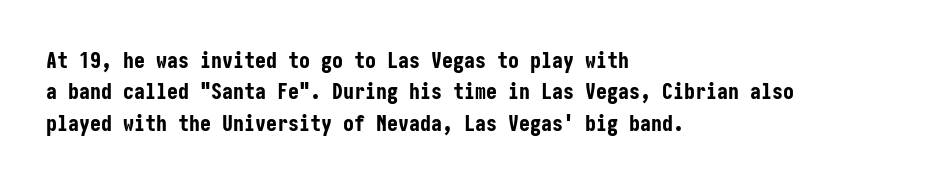
The vertical gap from one line to the next is medium. Bold? Absolutely — the strokes are thick and heavy. Plain, unruled lines of type. The ragged edge is on the right, which tells us the setting is flush left.
